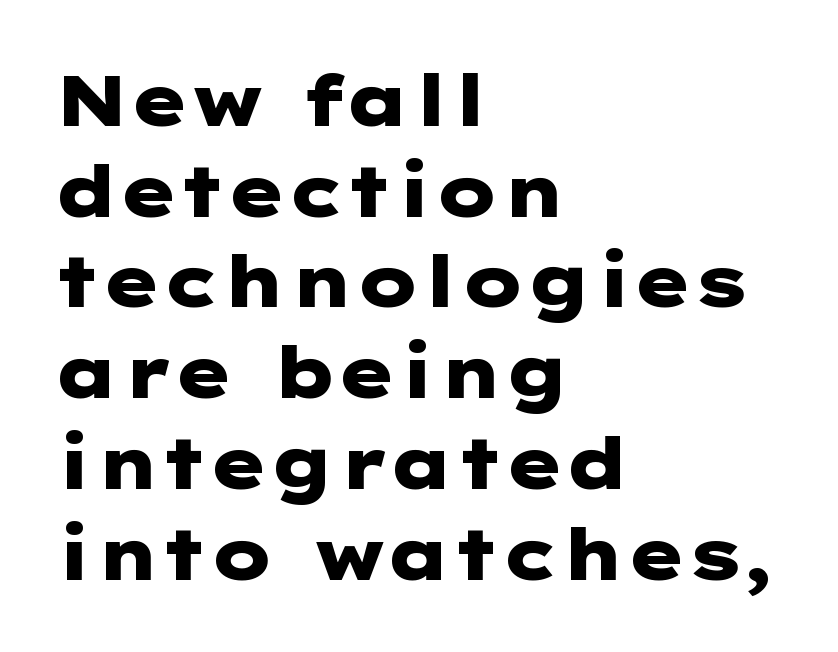
The image shows 72 px heavy, wide sans-serif type, upright; set left-aligned, normal line spacing (1.26x), normal letter spacing, not underlined; low stroke contrast and a medium x-height.
